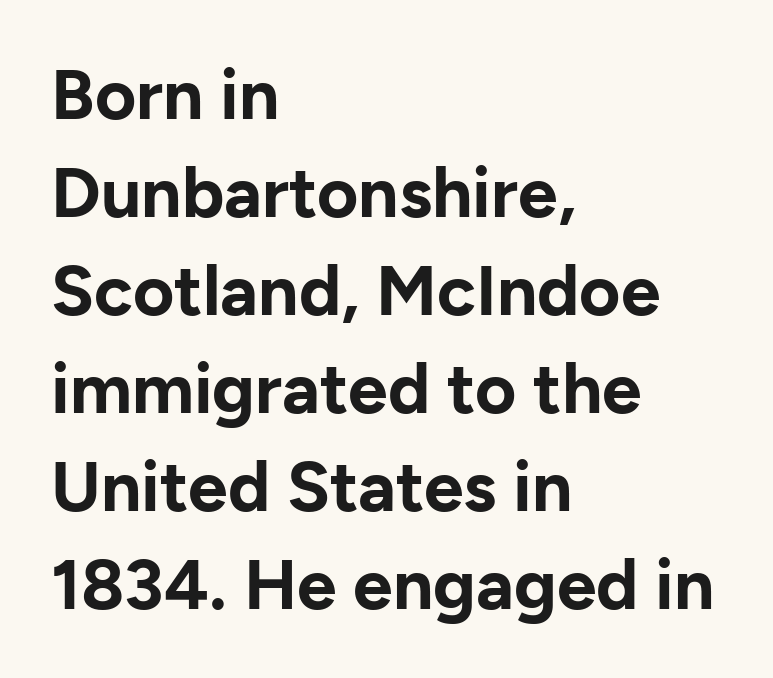
Posture: vertical. The rows are spaced the way most documents space them. Emphasis by weight is at full strength: bold. Which margin do the lines hug? The left one — the right edge is uneven. You could not count columns in this text — the font is proportionally spaced.
